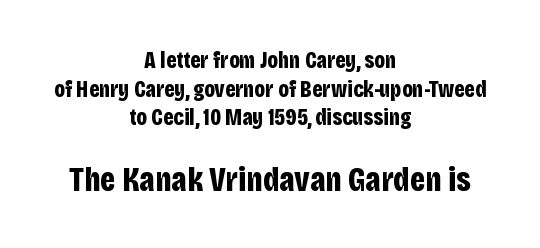
{"serif": "no", "italic": "no", "bold": "yes", "weight": "bold", "width": "condensed", "stroke_contrast": "low", "x_height": "large", "monospaced": "no", "underline": "no", "align": "center", "line_spacing": "normal", "line_spacing_ratio": 1.25, "letter_spacing": "normal", "letter_spacing_em": 0.0, "larger_block": "second", "size_ratio": 1.48, "glyph_px": 34}
